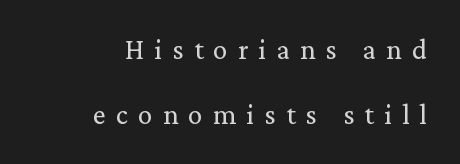
Q: Is the text bold? A: No.
Q: Is the text italic (slanted)? A: No, it is upright.
Q: Is the typeface a serif or a sans-serif typeface? A: Serif.
Q: Is the text underlined? A: No.
Q: How is the paragraph aligned? A: Right-aligned.
Q: Is the spacing between letters normal or unusually wide? A: Unusually wide.
Q: Is the spacing between lines tight, normal or loose? A: Loose.
Q: Width (condensed, normal, or wide)? A: Normal.
Q: Stroke contrast? A: Medium.
Q: x-height? A: Medium.
Q: Monospaced? A: No.
